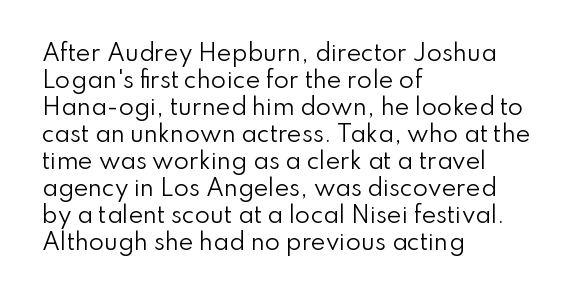
Beneath every word, the page is bare. The lettering holds an erect, upright posture throughout. Caption: face not bold, strokes unweighted. The gaps between neighbouring characters are ordinary and unremarkable.
